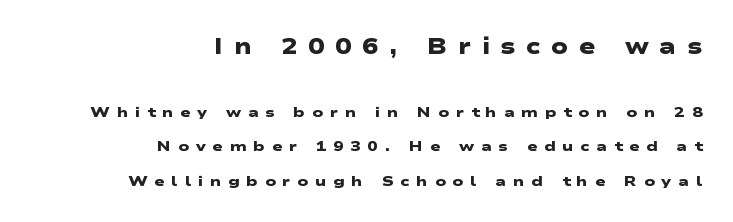
{"bold": "yes", "underline": "no", "align": "right", "line_spacing": "loose", "line_spacing_ratio": 2.44, "letter_spacing": "wide", "letter_spacing_em": 0.48, "larger_block": "first", "size_ratio": 1.57, "glyph_px": 22}
